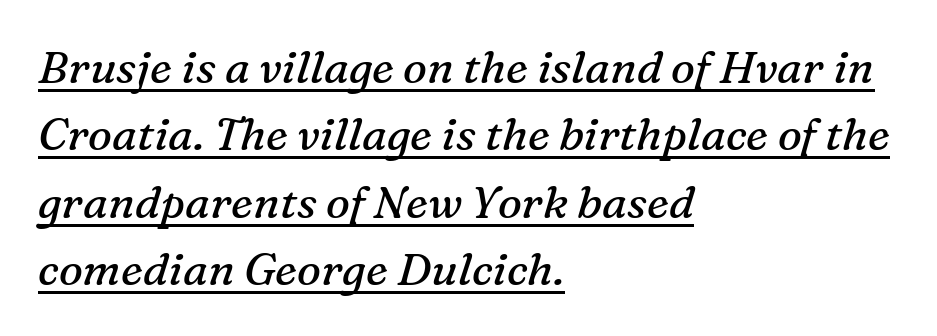
{"serif": "yes", "italic": "yes", "lean": "right", "slant_degrees": 16, "bold": "no", "weight": "regular", "width": "normal", "stroke_contrast": "medium", "x_height": "medium", "monospaced": "no", "underline": "yes", "align": "left", "line_spacing": "normal", "line_spacing_ratio": 1.5, "letter_spacing": "normal", "letter_spacing_em": 0.0, "glyph_px": 45}
